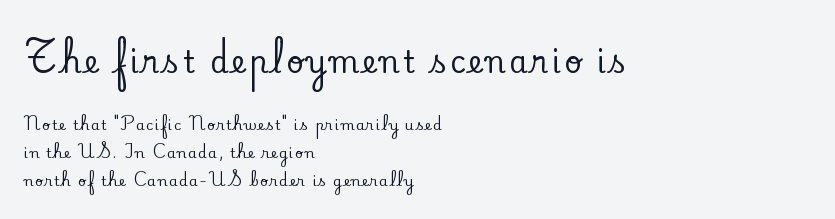
The image shows 30 px serif type, upright; set left-aligned, loose line spacing (1.98x), not underlined; the first (top) block is 2.14x larger; low stroke contrast and a small x-height.
